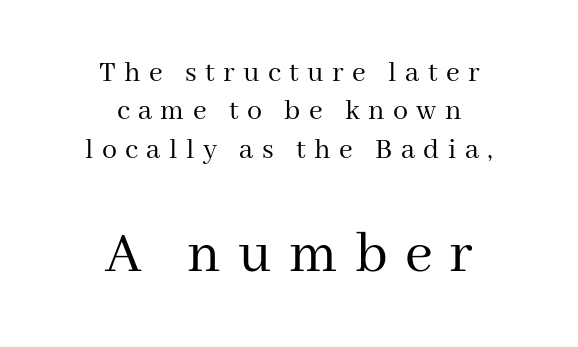
Q: Is the text bold? A: No.
Q: Is the text italic (slanted)? A: No, it is upright.
Q: Is the typeface a serif or a sans-serif typeface? A: Serif.
Q: Is the text underlined? A: No.
Q: How is the paragraph aligned? A: Centered.
Q: Is the spacing between letters normal or unusually wide? A: Unusually wide.
Q: Is the spacing between lines tight, normal or loose? A: Normal.
Q: Which block of text is set in a larger size, the first (top) or the second (bottom)? A: The second (bottom) one.
Q: Width (condensed, normal, or wide)? A: Normal.
Q: Stroke contrast? A: Medium.
Q: x-height? A: Medium.
Q: Monospaced? A: No.
